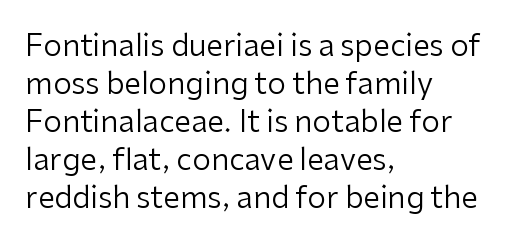
Stems and bowls with no extra thickness — not bold. You could call the tracking neutral — neither tight nor loose. Is this a fixed-width face? No — the glyphs have proportional, varying widths. The font family rendered here belongs to the sans-serif group.
